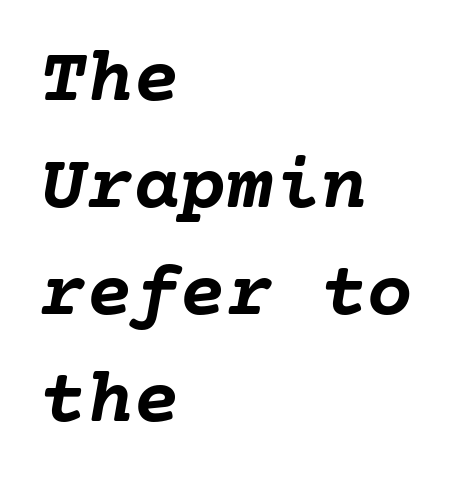
Q: Is the text bold? A: Yes.
Q: Is the text italic (slanted)? A: Yes, it leans right by about 10 degrees.
Q: Is the text underlined? A: No.
Q: How is the paragraph aligned? A: Left-aligned.
Q: Is the spacing between letters normal or unusually wide? A: Normal.
Q: Is the spacing between lines tight, normal or loose? A: Normal.
Q: Width (condensed, normal, or wide)? A: Normal.
Q: Stroke contrast? A: Low.
Q: x-height? A: Medium.
